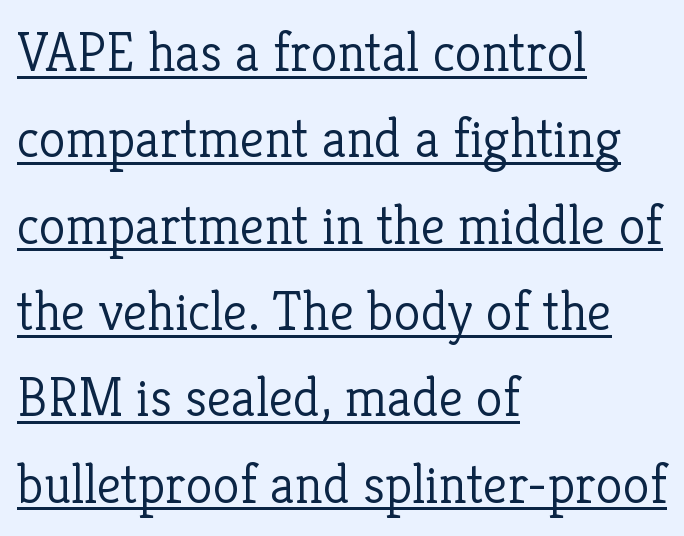
Q: Is the text bold? A: No.
Q: Is the text italic (slanted)? A: No, it is upright.
Q: Is the typeface a serif or a sans-serif typeface? A: Serif.
Q: Is the text underlined? A: Yes.
Q: How is the paragraph aligned? A: Left-aligned.
Q: Is the spacing between letters normal or unusually wide? A: Normal.
Q: Is the spacing between lines tight, normal or loose? A: Normal.
Q: Width (condensed, normal, or wide)? A: Normal.
Q: Stroke contrast? A: Low.
Q: x-height? A: Medium.
Q: Monospaced? A: No.
